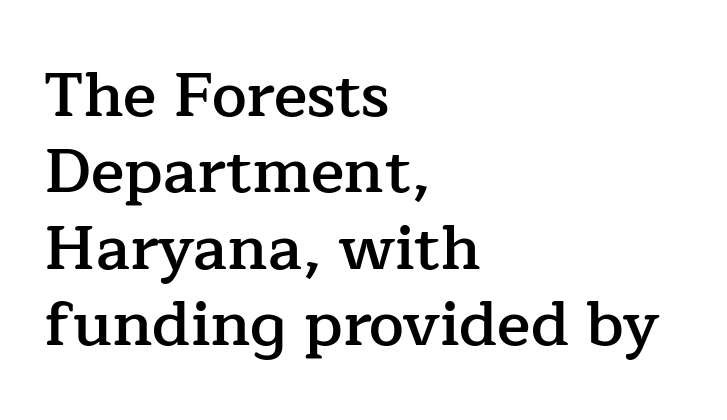
The image shows 62 px semibold serif type, upright; set left-aligned, line spacing 1.23x, normal letter spacing, not underlined; low stroke contrast and a medium x-height.
